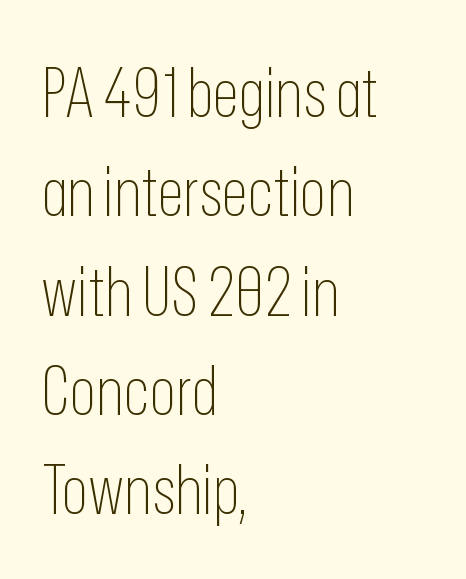
Q: Is the text bold? A: No.
Q: Is the text italic (slanted)? A: No, it is upright.
Q: Is the typeface a serif or a sans-serif typeface? A: Sans-serif.
Q: Is the text underlined? A: No.
Q: How is the paragraph aligned? A: Left-aligned.
Q: Is the spacing between letters normal or unusually wide? A: Normal.
Q: Is the spacing between lines tight, normal or loose? A: Normal.
Q: Width (condensed, normal, or wide)? A: Condensed.
Q: Stroke contrast? A: Low.
Q: x-height? A: Medium.
Q: Monospaced? A: No.
